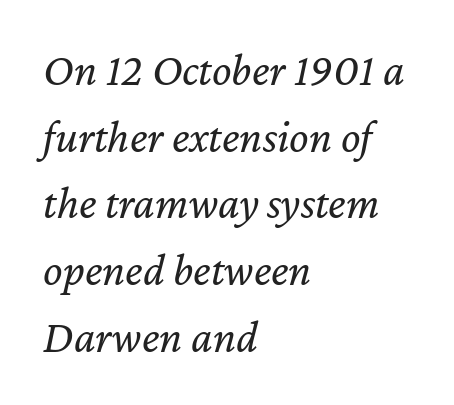
{"italic": "yes", "lean": "right", "slant_degrees": 12, "bold": "no", "weight": "regular", "width": "normal", "stroke_contrast": "low", "x_height": "medium", "monospaced": "no", "underline": "no", "align": "left", "line_spacing": "normal", "line_spacing_ratio": 1.45, "letter_spacing": "normal", "letter_spacing_em": 0.0, "glyph_px": 46}
